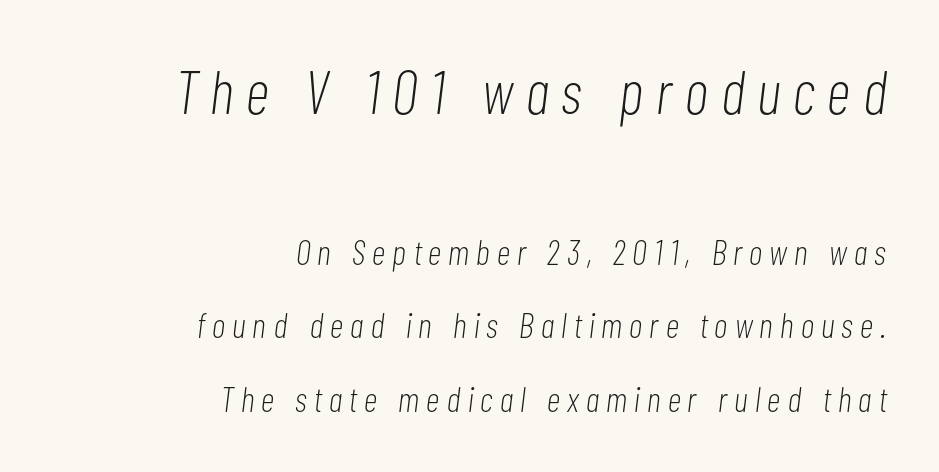
{"italic": "yes", "lean": "right", "slant_degrees": 7, "bold": "no", "weight": "light", "width": "condensed", "stroke_contrast": "low", "x_height": "medium", "monospaced": "no", "underline": "no", "align": "right", "line_spacing": "loose", "line_spacing_ratio": 2.1, "letter_spacing": "wide", "letter_spacing_em": 0.21, "larger_block": "first", "size_ratio": 1.74, "glyph_px": 61}
